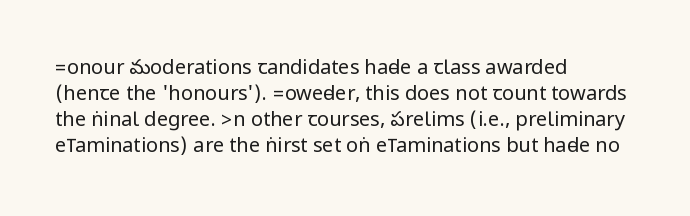
Where is the straight margin? On the left. This sample keeps an unexceptional amount of space between lines. The typesetting does not lean heavy: it is not bold. The gaps between neighbouring characters are ordinary and unremarkable. A clean baseline with only descenders dipping below it.
